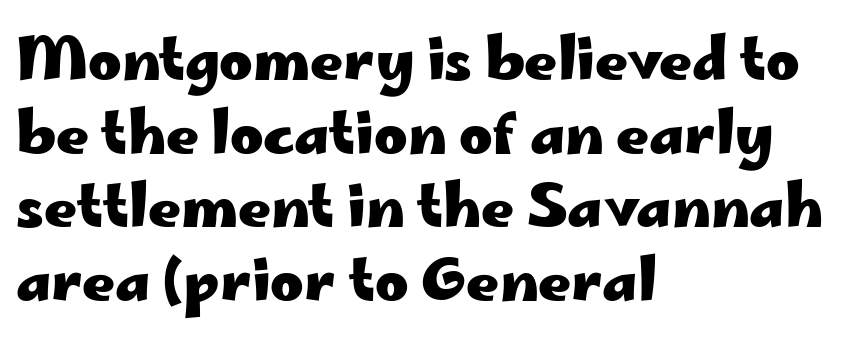
The image shows 57 px heavy, wide sans-serif type, upright; set left-aligned, normal line spacing (1.29x), normal letter spacing, not underlined; low stroke contrast and a small x-height.
